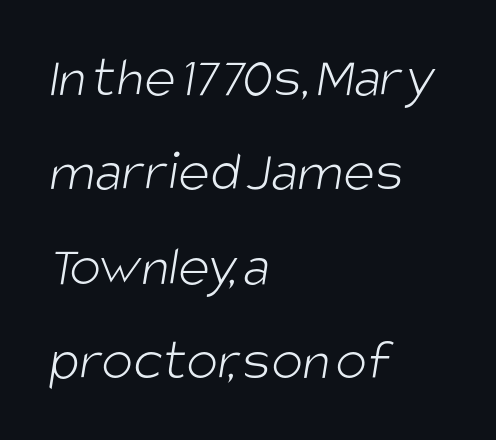
{"serif": "no", "bold": "no", "weight": "light", "width": "condensed", "stroke_contrast": "low", "x_height": "large", "monospaced": "no", "underline": "no", "align": "left", "line_spacing": "normal", "line_spacing_ratio": 1.6, "letter_spacing": "normal", "letter_spacing_em": 0.0, "glyph_px": 59}
